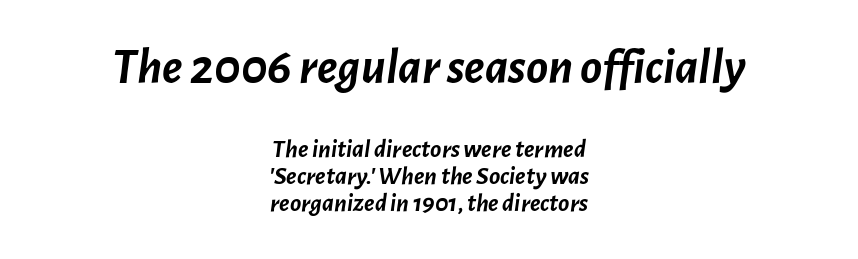
{"italic": "yes", "lean": "right", "slant_degrees": 7, "bold": "yes", "weight": "semibold", "width": "normal", "stroke_contrast": "low", "x_height": "medium", "monospaced": "no", "underline": "no", "align": "center", "line_spacing": "tight", "line_spacing_ratio": 1.04, "letter_spacing": "normal", "letter_spacing_em": 0.0, "larger_block": "first", "size_ratio": 1.96, "glyph_px": 51}
